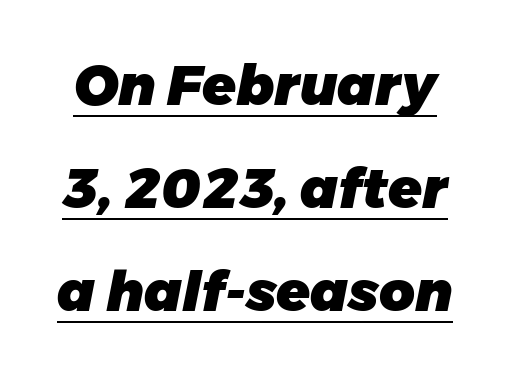
Letter spacing: default. The letters are bold, with thick, heavy strokes. When letters slant like this, we call the style italic. The face used here is proportionally spaced, like ordinary book or web type. You can see a thin bar hugging the bottom of the glyphs.
